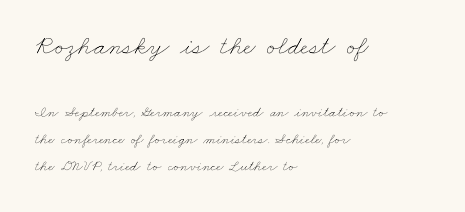
Short note: letters normally spaced. The weight tops out at a normal text grade. The letters in the upper block stand taller than those in the block below. If you drew a ruler down the left edge, every line would touch it. Check the space under the baseline: it is left empty.
